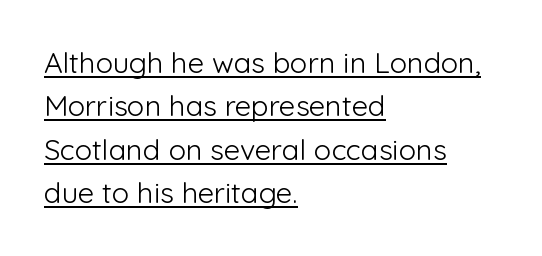
{"serif": "no", "italic": "no", "bold": "no", "weight": "light", "width": "normal", "stroke_contrast": "low", "x_height": "medium", "monospaced": "no", "underline": "yes", "align": "left", "line_spacing": "normal", "line_spacing_ratio": 1.5, "letter_spacing": "normal", "letter_spacing_em": 0.0, "glyph_px": 29}
